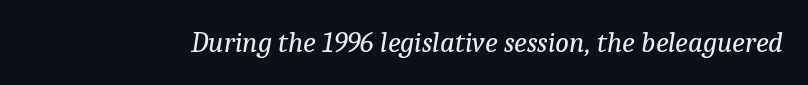
Think of a printed novel: that variable character pitch is what you see here. Weight: in the light-to-regular range. Rendered with sloped, italic letterforms. Students, note that the glyphs here touch the page at normal intervals.
